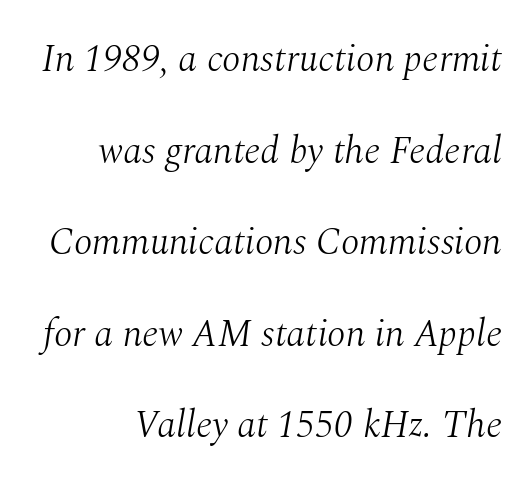
{"serif": "yes", "italic": "yes", "lean": "right", "slant_degrees": 10, "bold": "no", "weight": "light", "width": "normal", "stroke_contrast": "medium", "x_height": "medium", "monospaced": "no", "underline": "no", "line_spacing": "loose", "line_spacing_ratio": 2.41, "letter_spacing": "normal", "letter_spacing_em": 0.0, "glyph_px": 38}
